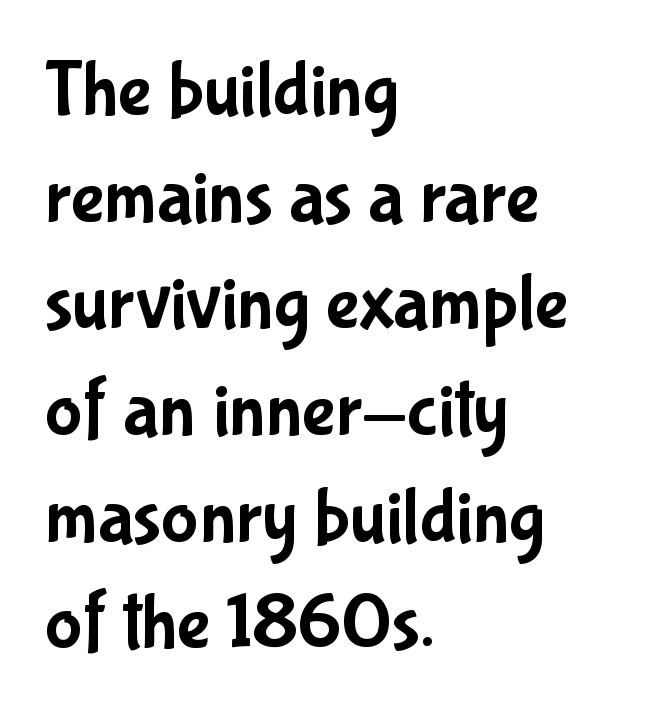
This rendering uses left alignment, leaving the right contour irregular. Varying glyph widths throughout — classic text-font behaviour. Whoever set this chose a conventional vertical rhythm. There is no visible air inserted between adjacent glyphs. In terms of letterform style, serifs are entirely absent. The words here are not underlined.
